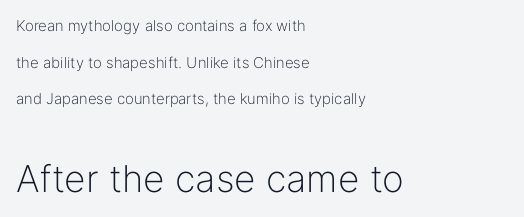
The font family rendered here belongs to the sans-serif group. In terms of letterspacing, this is plain default setting. What's the leading like? Stretched, with rows far apart. If you drew a line through each stem, it would be perfectly vertical.
